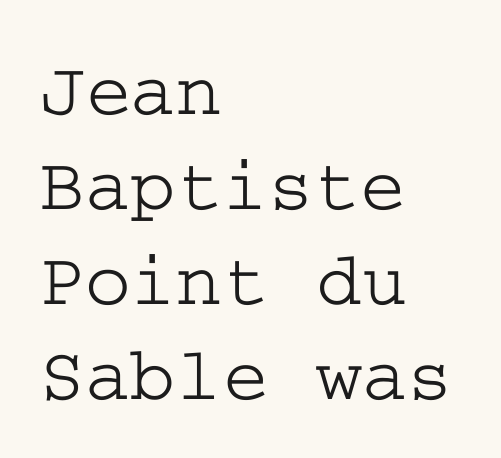
Left-aligned paragraph, ragged on the right. Serif or sans? Serif — the stroke terminals have little feet. Designer's note — italics off, roman on. Compared with typical body copy, the letter spacing here is the same.
